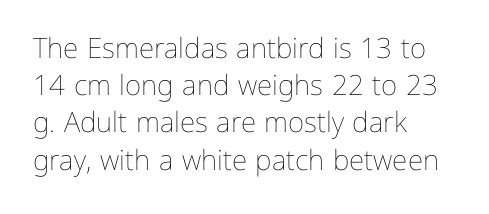
The image shows 28 px thin type, upright; set left-aligned, normal line spacing (1.33x), normal letter spacing, not underlined; low stroke contrast and a medium x-height.
